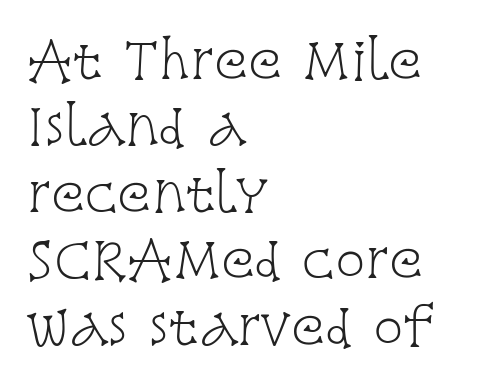
Q: Is the text bold? A: No.
Q: Is the text italic (slanted)? A: No, it is upright.
Q: Is the typeface a serif or a sans-serif typeface? A: Serif.
Q: Is the text underlined? A: No.
Q: How is the paragraph aligned? A: Left-aligned.
Q: Is the spacing between letters normal or unusually wide? A: Normal.
Q: Is the spacing between lines tight, normal or loose? A: Normal.
Q: Width (condensed, normal, or wide)? A: Condensed.
Q: Stroke contrast? A: Low.
Q: x-height? A: Large.
Q: Monospaced? A: No.
